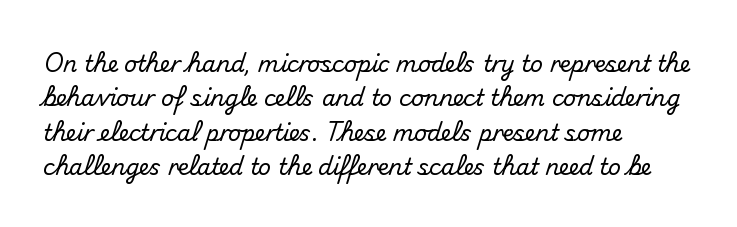
Teacher's note: observe the even left margin — that is flush-left alignment. The passage shown has conventional tracking throughout. The block of text has a typical density, with ordinary space between rows. The area under the type is left untouched.
